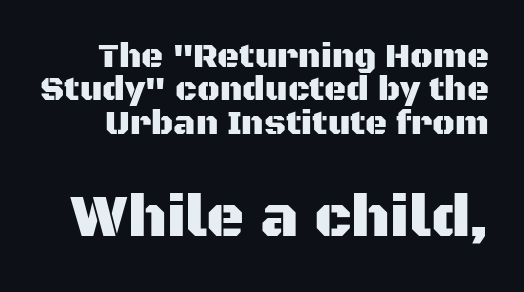
The designer went with a sans here, leaving each stem footless. The later block is typeset at a bigger size than the earlier block. Each letter keeps its own natural width here, so spacing adapts to shape. The rendering keeps characters at their native spacing. If you measured baseline to baseline, you'd find a short distance.
